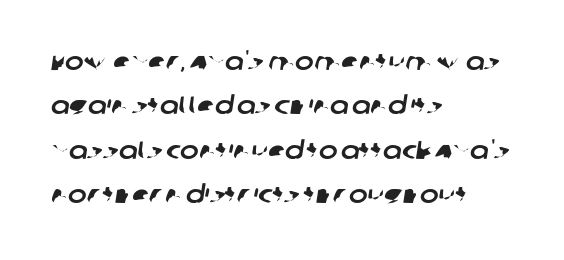
{"underline": "no", "align": "left", "line_spacing_ratio": 1.78, "letter_spacing": "normal", "letter_spacing_em": 0.0, "glyph_px": 25}
